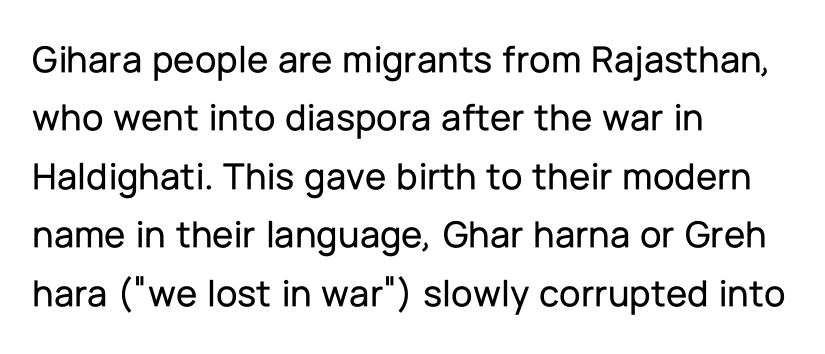
You can tell from the bare stems that sans-serif type was used. Layout note: lines flush left. Looks like regular typesetting: each glyph gets only the width it needs. The area under the type is left untouched.
